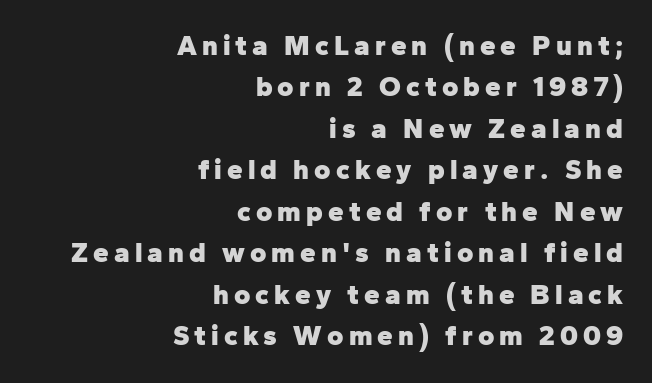
{"serif": "no", "italic": "no", "bold": "yes", "weight": "heavy", "width": "normal", "stroke_contrast": "low", "x_height": "medium", "monospaced": "no", "underline": "no", "align": "right", "line_spacing": "normal", "line_spacing_ratio": 1.48, "glyph_px": 28}
